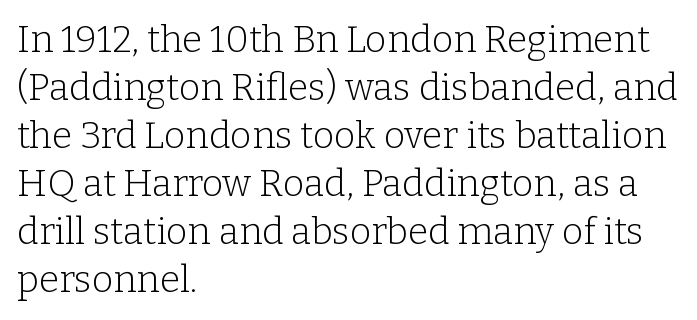
Q: Is the text bold? A: No.
Q: Is the text italic (slanted)? A: No, it is upright.
Q: Is the typeface a serif or a sans-serif typeface? A: Serif.
Q: Is the text underlined? A: No.
Q: How is the paragraph aligned? A: Left-aligned.
Q: Is the spacing between letters normal or unusually wide? A: Normal.
Q: Is the spacing between lines tight, normal or loose? A: Normal.
Q: Width (condensed, normal, or wide)? A: Normal.
Q: Stroke contrast? A: Low.
Q: x-height? A: Medium.
Q: Monospaced? A: No.
